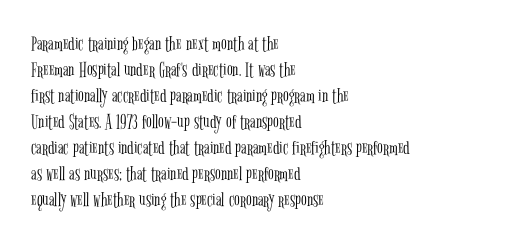
The typography opts for an upright posture over an oblique one. Unmarked baselines from the first word to the last. Students, note that the glyphs here touch the page at normal intervals. Which margin do the lines hug? The left one — the right edge is uneven. The typesetting does not lean heavy: it is not bold.
